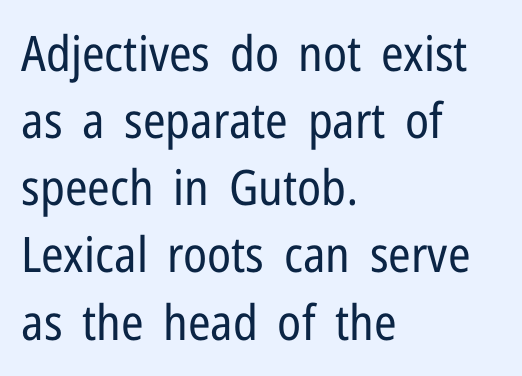
The image shows 49 px regular-weight, condensed sans-serif type, upright; set left-aligned, normal line spacing (1.37x), normal letter spacing, not underlined; low stroke contrast and a medium x-height.
